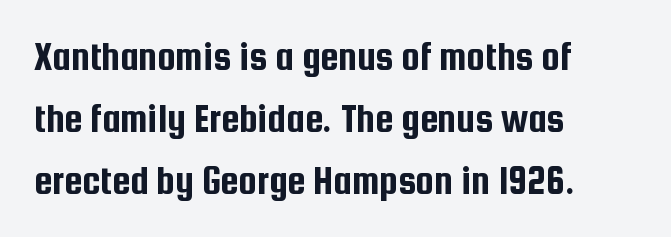
Tracking here is standard; glyphs follow each other at the usual distance. Look at the bottom of the vertical strokes: they stop flat, with no serifs. Every row of glyphs begins at an identical x-position on the left. The lines sit at an ordinary, default distance from one another.
